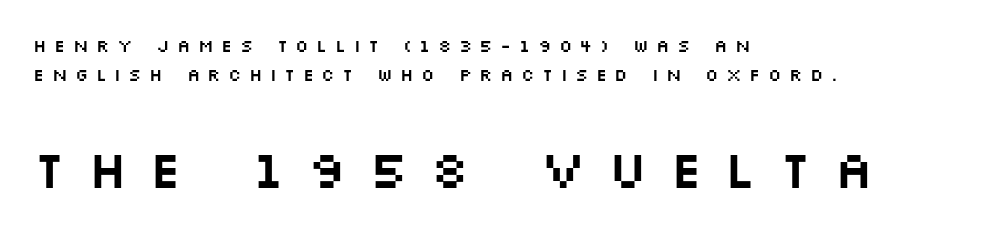
Rule under the text: the space is simply empty. Do the characters align in a grid? No, the font is proportional. The letters stand upright; this is a roman face. Vertically, the passage feels balanced, rows spaced as you'd expect. The lines are quadded left.
